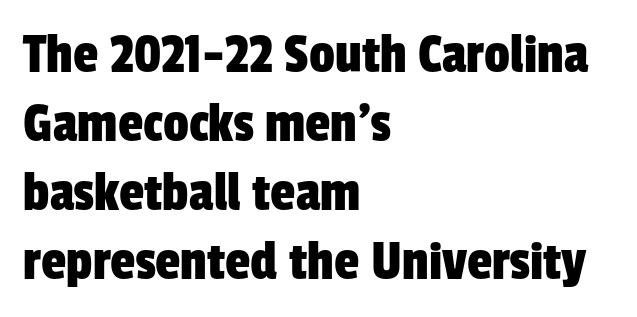
The image shows 57 px condensed sans-serif type; set left-aligned, line spacing 1.21x, normal letter spacing, not underlined; low stroke contrast and a medium x-height.
